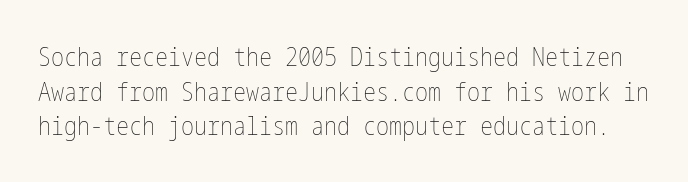
The image shows 26 px text type, upright; set normal line spacing (1.33x), normal letter spacing, not underlined.
